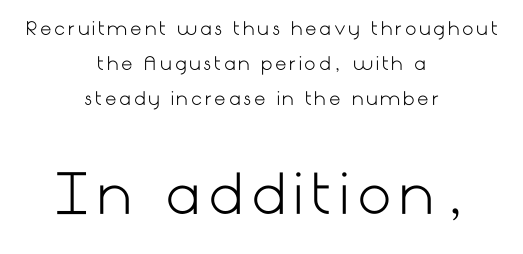
Q: Is the text bold? A: No.
Q: Is the text italic (slanted)? A: No, it is upright.
Q: Is the typeface a serif or a sans-serif typeface? A: Sans-serif.
Q: Is the text underlined? A: No.
Q: How is the paragraph aligned? A: Centered.
Q: Is the spacing between lines tight, normal or loose? A: Loose.
Q: Which block of text is set in a larger size, the first (top) or the second (bottom)? A: The second (bottom) one.
Q: Width (condensed, normal, or wide)? A: Normal.
Q: Stroke contrast? A: Low.
Q: x-height? A: Medium.
